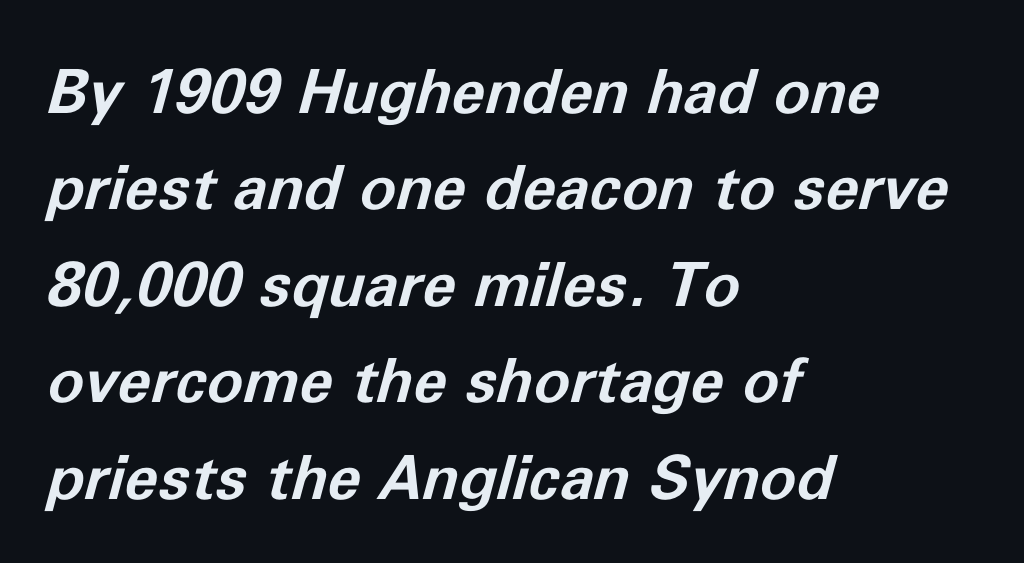
The rendering keeps characters at their native spacing. Rule under the text: the space is simply empty. The leading is moderate, giving the passage an even texture. A typesetter would mark this as italic.
